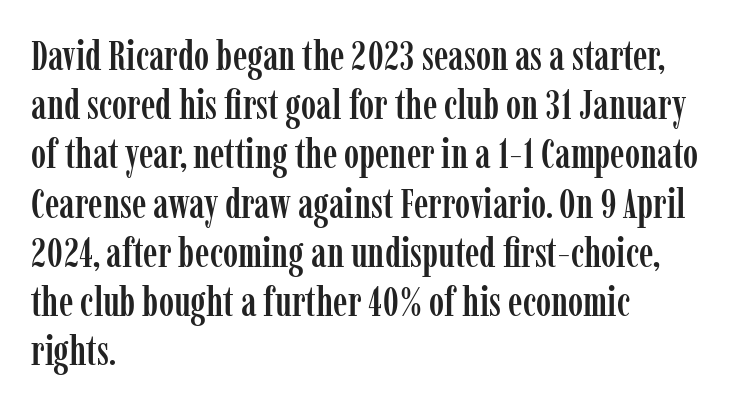
{"serif": "yes", "italic": "no", "width": "condensed", "stroke_contrast": "low", "x_height": "medium", "monospaced": "no", "underline": "no", "align": "left", "line_spacing_ratio": 1.2, "letter_spacing": "normal", "letter_spacing_em": 0.0, "glyph_px": 41}
